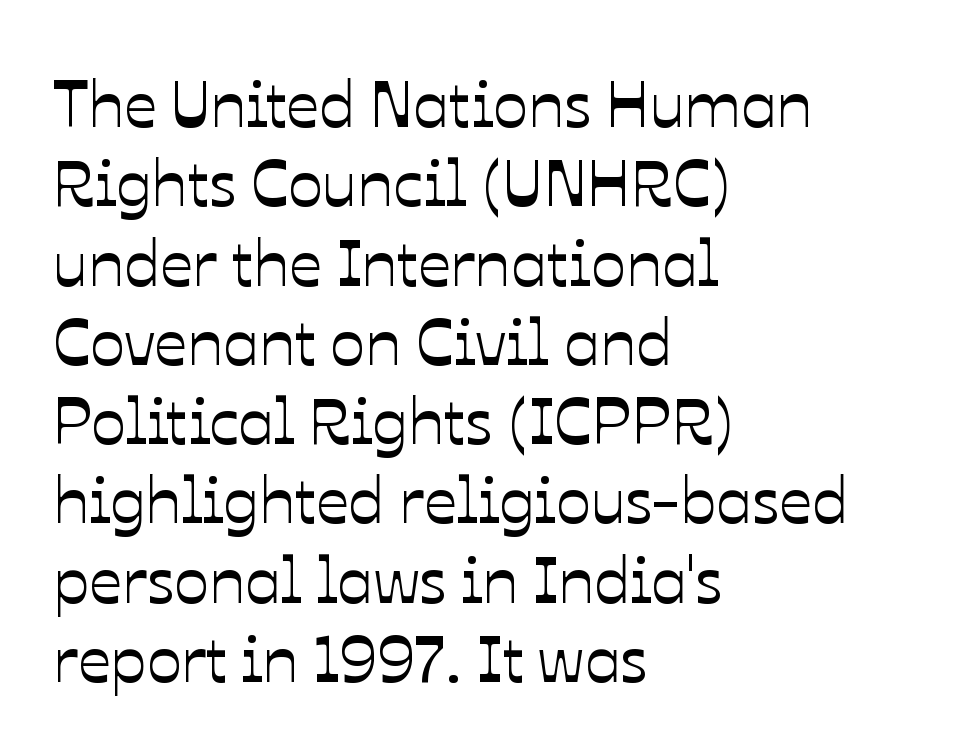
Look at the tracking — it's just the regular setting, nothing added. The paragraph shown leans on its left margin. Style check: upright. Do the characters align in a grid? No, the font is proportional.
